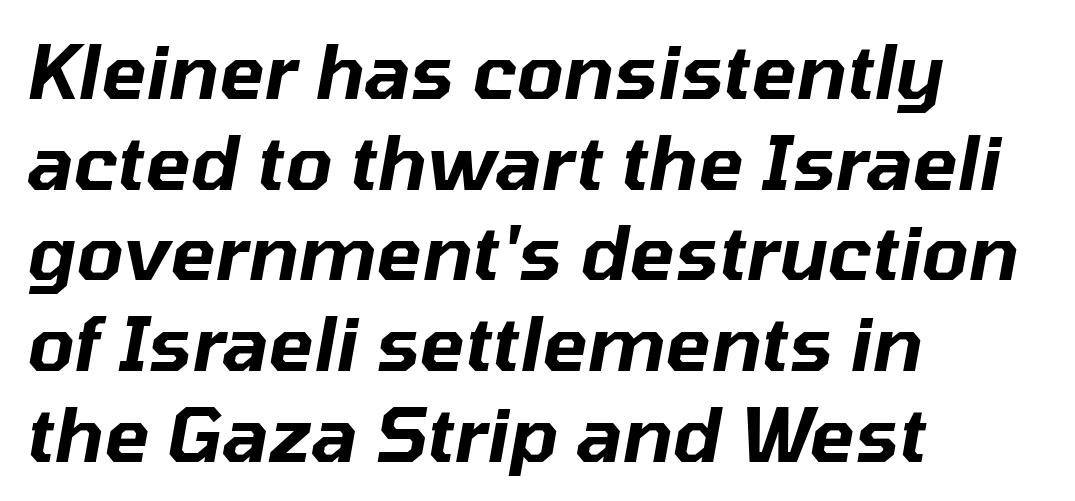
{"italic": "yes", "lean": "right", "slant_degrees": 10, "width": "normal", "stroke_contrast": "low", "x_height": "medium", "monospaced": "no", "underline": "no", "align": "left", "line_spacing_ratio": 1.21, "letter_spacing": "normal", "letter_spacing_em": 0.0, "glyph_px": 75}
